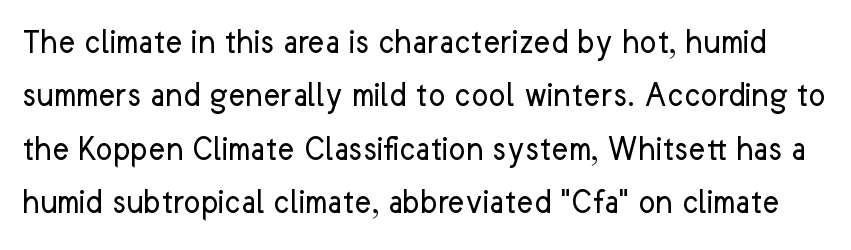
{"serif": "no", "italic": "no", "bold": "no", "weight": "regular", "width": "normal", "stroke_contrast": "low", "x_height": "medium", "monospaced": "no", "underline": "no", "line_spacing": "normal", "line_spacing_ratio": 1.48, "letter_spacing": "normal", "letter_spacing_em": 0.0, "glyph_px": 36}
